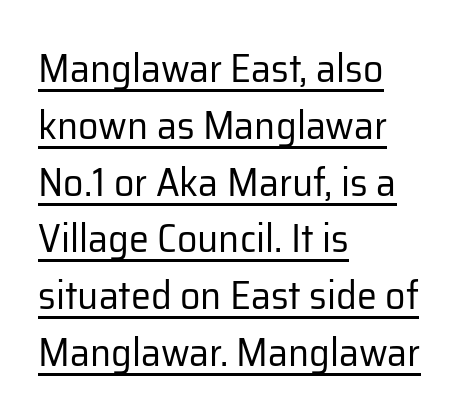
{"serif": "no", "italic": "no", "bold": "no", "weight": "regular", "width": "normal", "stroke_contrast": "low", "x_height": "medium", "monospaced": "no", "underline": "yes", "align": "left", "line_spacing": "normal", "line_spacing_ratio": 1.42, "letter_spacing": "normal", "letter_spacing_em": 0.0, "glyph_px": 40}
